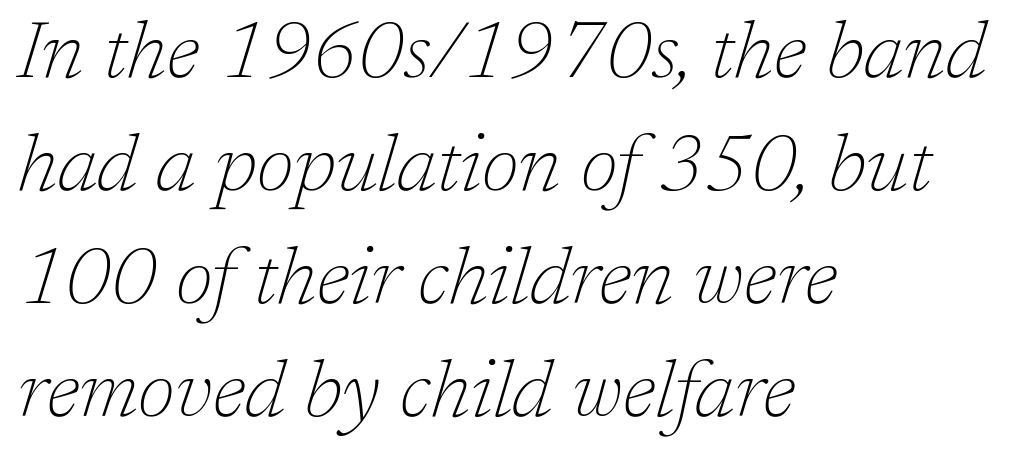
The image shows 79 px thin serif type, italic (leaning right); set left-aligned, normal line spacing (1.43x), normal letter spacing, not underlined; low stroke contrast and a medium x-height.
